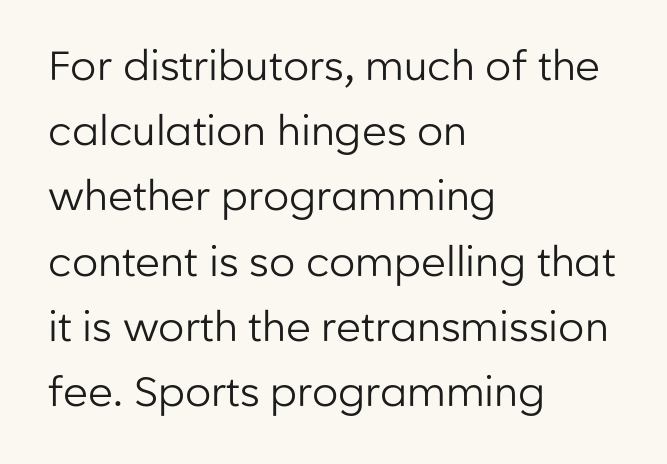
The image shows 41 px regular-weight sans-serif type, upright; set left-aligned, normal line spacing (1.59x), normal letter spacing, not underlined; low stroke contrast and a medium x-height.
